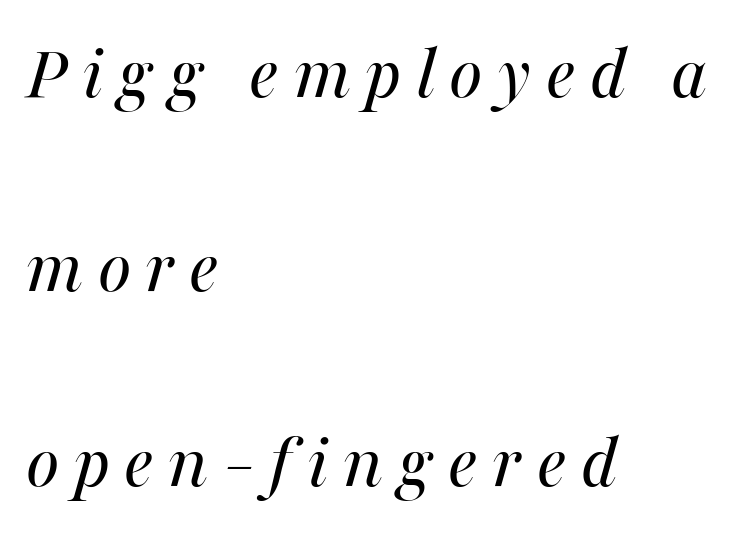
Q: Is the text bold? A: No.
Q: Is the text italic (slanted)? A: Yes, it leans right by about 16 degrees.
Q: Is the text underlined? A: No.
Q: How is the paragraph aligned? A: Left-aligned.
Q: Is the spacing between lines tight, normal or loose? A: Loose.
Q: Width (condensed, normal, or wide)? A: Normal.
Q: Stroke contrast? A: Medium.
Q: x-height? A: Medium.
Q: Monospaced? A: No.
